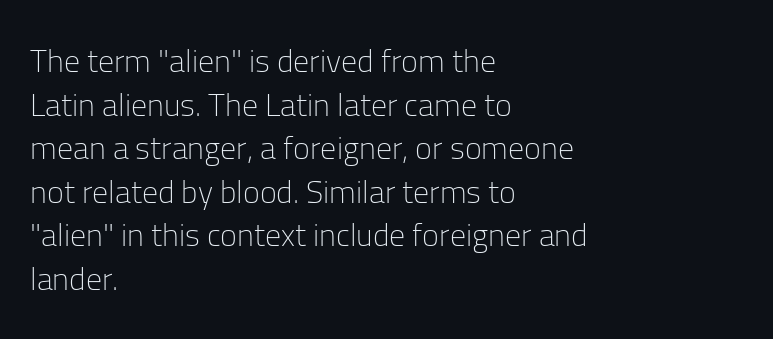
Q: Is the text bold? A: No.
Q: Is the text italic (slanted)? A: No, it is upright.
Q: Is the typeface a serif or a sans-serif typeface? A: Sans-serif.
Q: Is the text underlined? A: No.
Q: How is the paragraph aligned? A: Left-aligned.
Q: Is the spacing between letters normal or unusually wide? A: Normal.
Q: Is the spacing between lines tight, normal or loose? A: Normal.
Q: Width (condensed, normal, or wide)? A: Normal.
Q: Stroke contrast? A: Low.
Q: x-height? A: Medium.
Q: Monospaced? A: No.
